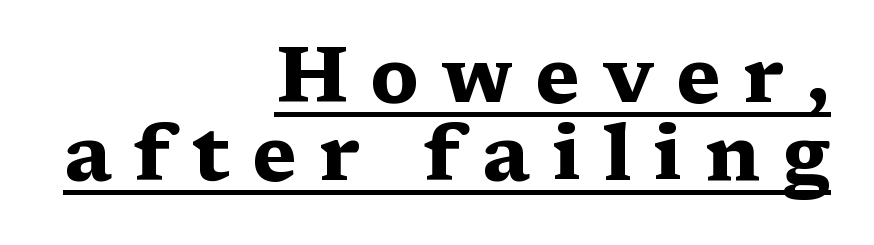
This is the regular roman posture of the typeface. What stands out about the letter spacing? Its width — letters are far apart. Closely set lines give the paragraph a compact silhouette. What kind of face is this? One with serifs. Horizontal alignment here is rightward, an uncommon choice for prose.
